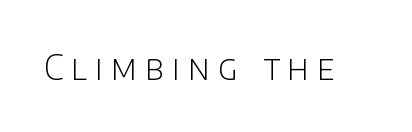
The image shows 34 px light sans-serif type, upright; set unusually wide letter spacing (+0.24 em), not underlined; low stroke contrast and a large x-height.
